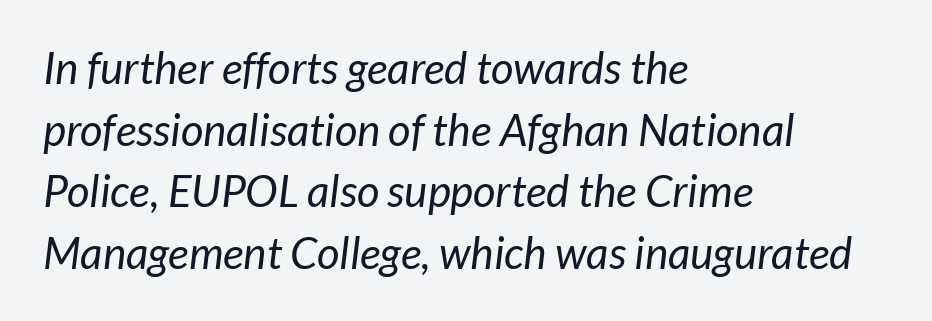
Q: Is the text bold? A: No.
Q: Is the typeface a serif or a sans-serif typeface? A: Sans-serif.
Q: Is the text underlined? A: No.
Q: How is the paragraph aligned? A: Left-aligned.
Q: Is the spacing between letters normal or unusually wide? A: Normal.
Q: Is the spacing between lines tight, normal or loose? A: Normal.
Q: Width (condensed, normal, or wide)? A: Normal.
Q: Stroke contrast? A: Low.
Q: x-height? A: Medium.
Q: Monospaced? A: No.
